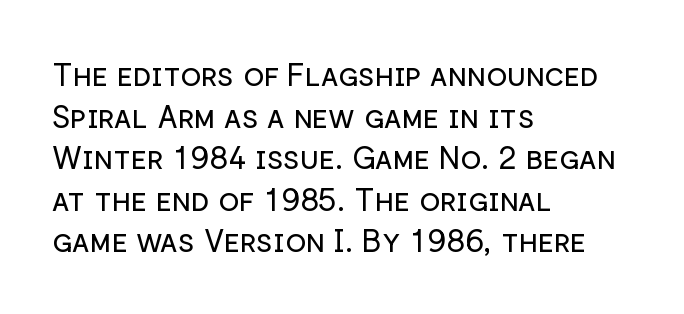
Here the glyphs are tracked normally, forming tight word shapes. Successive baselines arrive at the customary interval. The rendering uses natural spacing where letterforms have individual widths. Reading down the block, your eye returns to a fixed left position each line.
